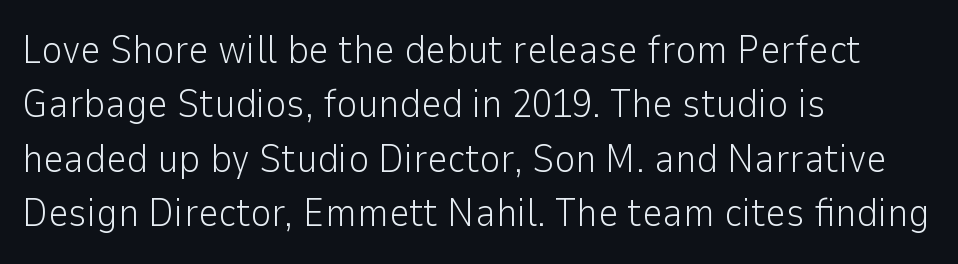
Leftover space on each line is placed entirely after the last word. The lines sit at an ordinary, default distance from one another. Tall strokes in this sample are plumb rather than angled. The glyphs are unaccompanied by any horizontal stroke below them.
